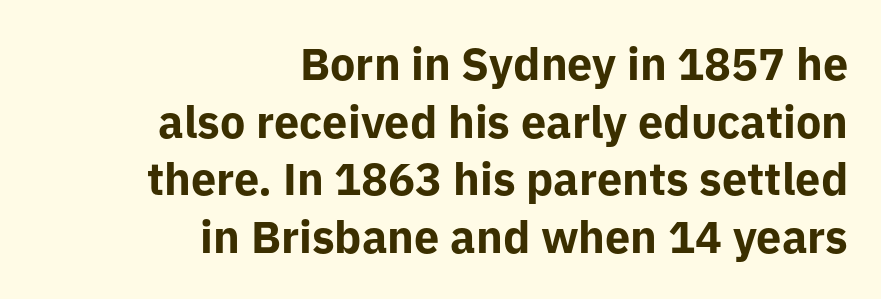
Q: Is the text bold? A: Yes.
Q: Is the text italic (slanted)? A: No, it is upright.
Q: Is the typeface a serif or a sans-serif typeface? A: Sans-serif.
Q: Is the text underlined? A: No.
Q: How is the paragraph aligned? A: Right-aligned.
Q: Is the spacing between letters normal or unusually wide? A: Normal.
Q: Is the spacing between lines tight, normal or loose? A: Normal.
Q: Width (condensed, normal, or wide)? A: Normal.
Q: Stroke contrast? A: Low.
Q: x-height? A: Medium.
Q: Monospaced? A: No.
